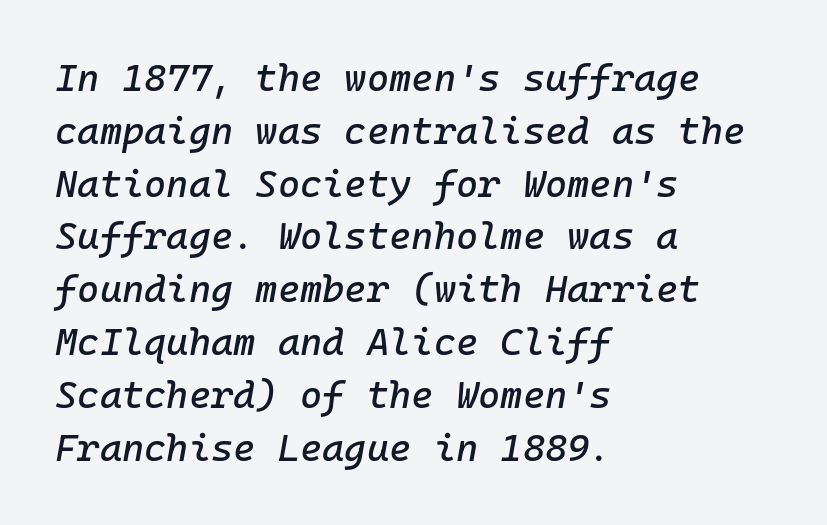
The text carries the slant typical of an italic or oblique font. Plain, unruled lines of type. Nothing unusual about the tracking: characters are spaced as the font intends. Vertically, the passage feels balanced, rows spaced as you'd expect.
